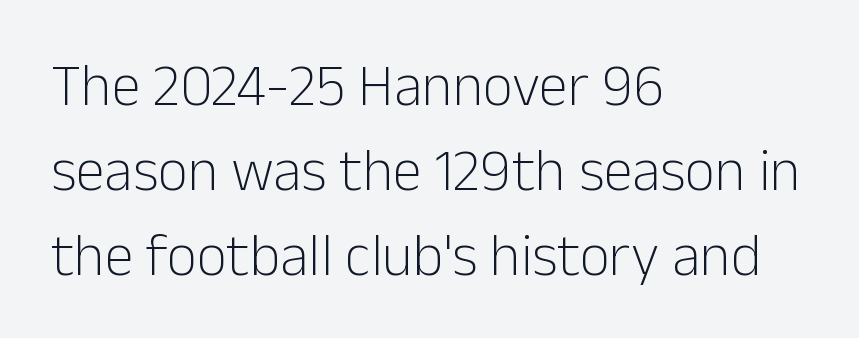
Q: Is the text bold? A: No.
Q: Is the text italic (slanted)? A: No, it is upright.
Q: Is the typeface a serif or a sans-serif typeface? A: Sans-serif.
Q: Is the text underlined? A: No.
Q: How is the paragraph aligned? A: Left-aligned.
Q: Is the spacing between letters normal or unusually wide? A: Normal.
Q: Is the spacing between lines tight, normal or loose? A: Normal.
Q: Width (condensed, normal, or wide)? A: Normal.
Q: Stroke contrast? A: Low.
Q: x-height? A: Medium.
Q: Monospaced? A: No.
